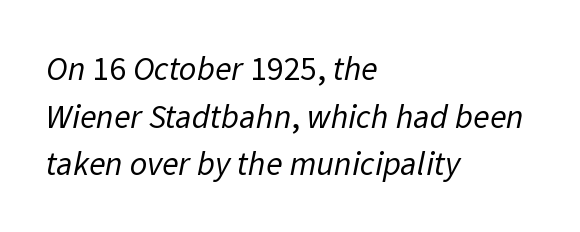
The image shows 34 px regular-weight sans-serif type; set left-aligned, normal line spacing (1.4x), normal letter spacing, not underlined; low stroke contrast and a medium x-height.
